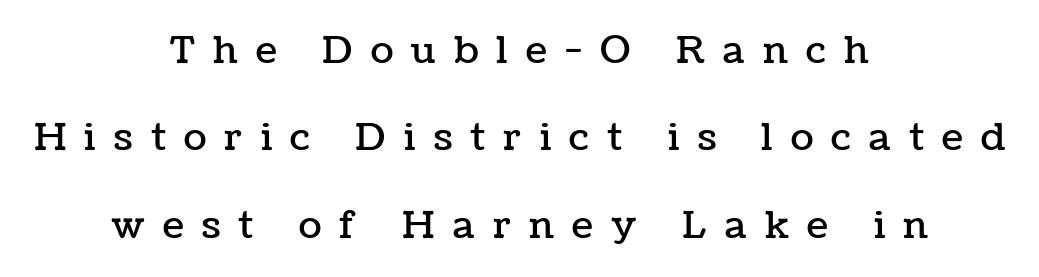
Q: Is the text italic (slanted)? A: No, it is upright.
Q: Is the text underlined? A: No.
Q: How is the paragraph aligned? A: Centered.
Q: Is the spacing between letters normal or unusually wide? A: Unusually wide.
Q: Is the spacing between lines tight, normal or loose? A: Loose.
Q: Width (condensed, normal, or wide)? A: Normal.
Q: Stroke contrast? A: Low.
Q: x-height? A: Medium.
Q: Monospaced? A: No.
